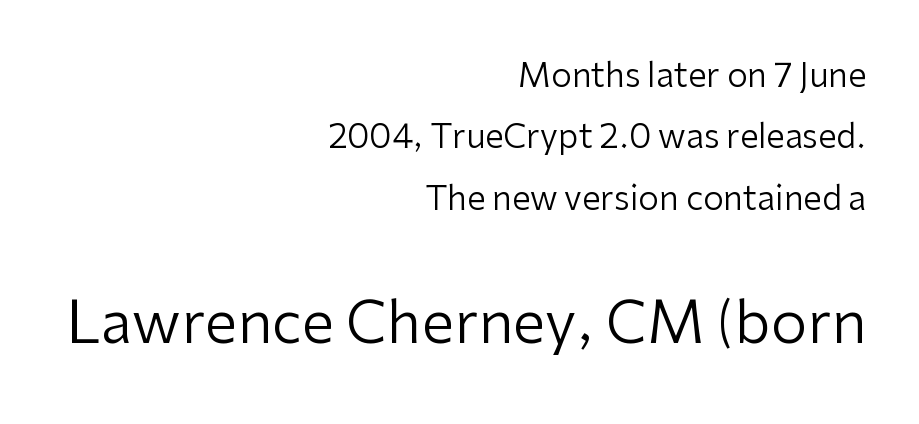
{"serif": "no", "italic": "no", "bold": "no", "weight": "regular", "width": "normal", "stroke_contrast": "low", "x_height": "medium", "monospaced": "no", "underline": "no", "align": "right", "line_spacing_ratio": 1.86, "letter_spacing": "normal", "letter_spacing_em": 0.0, "larger_block": "second", "size_ratio": 1.76, "glyph_px": 58}
